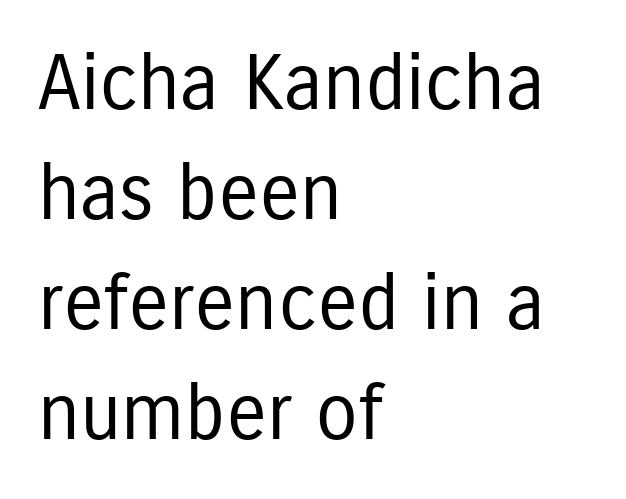
{"serif": "no", "italic": "no", "bold": "no", "weight": "regular", "width": "condensed", "stroke_contrast": "low", "x_height": "medium", "monospaced": "no", "underline": "no", "align": "left", "line_spacing": "normal", "line_spacing_ratio": 1.43, "letter_spacing": "normal", "letter_spacing_em": 0.0, "glyph_px": 77}
